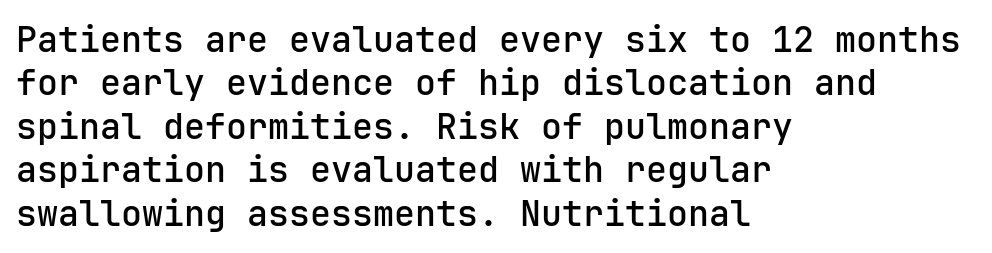
{"serif": "no", "italic": "no", "width": "normal", "stroke_contrast": "low", "x_height": "medium", "monospaced": "yes", "underline": "no", "align": "left", "line_spacing_ratio": 1.24, "letter_spacing": "normal", "letter_spacing_em": 0.0, "glyph_px": 35}
